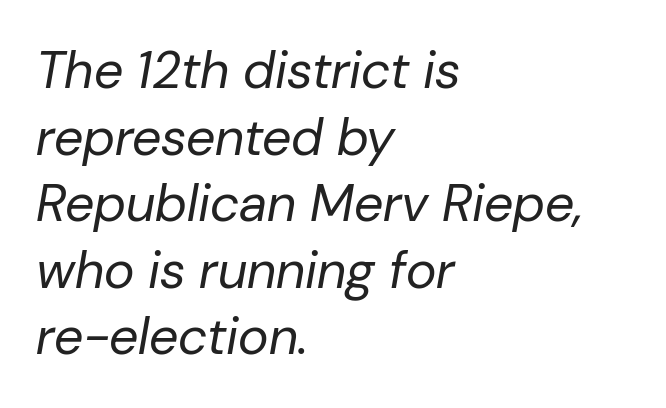
Where is the straight margin? On the left. This sample has the flowing, uneven cadence of proportional lettering. Stems here are at most as thick as an everyday book face. No extra tracking has been applied to these lines. The zone under the glyphs is completely vacant. These lines were composed using italics.
